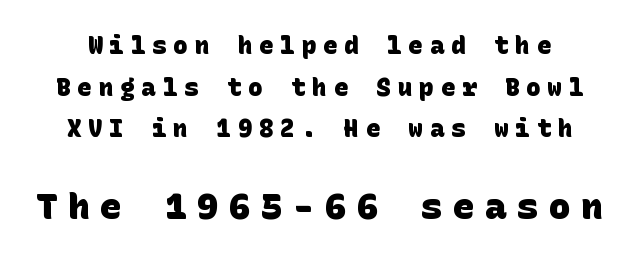
Q: Is the text bold? A: Yes.
Q: Is the typeface a serif or a sans-serif typeface? A: Sans-serif.
Q: Is the text underlined? A: No.
Q: Is the spacing between letters normal or unusually wide? A: Unusually wide.
Q: Which block of text is set in a larger size, the first (top) or the second (bottom)? A: The second (bottom) one.
Q: Width (condensed, normal, or wide)? A: Normal.
Q: Stroke contrast? A: Low.
Q: x-height? A: Large.
